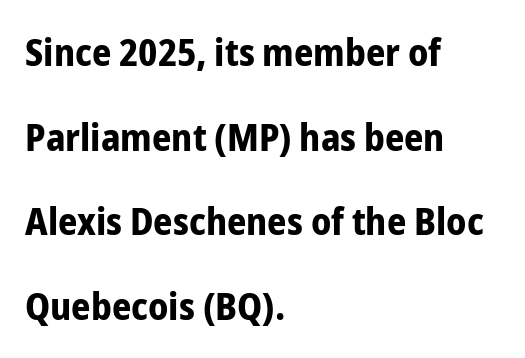
Q: Is the text bold? A: Yes.
Q: Is the text italic (slanted)? A: No, it is upright.
Q: Is the typeface a serif or a sans-serif typeface? A: Sans-serif.
Q: Is the text underlined? A: No.
Q: How is the paragraph aligned? A: Left-aligned.
Q: Is the spacing between letters normal or unusually wide? A: Normal.
Q: Is the spacing between lines tight, normal or loose? A: Loose.
Q: Width (condensed, normal, or wide)? A: Condensed.
Q: Stroke contrast? A: Low.
Q: x-height? A: Medium.
Q: Monospaced? A: No.
